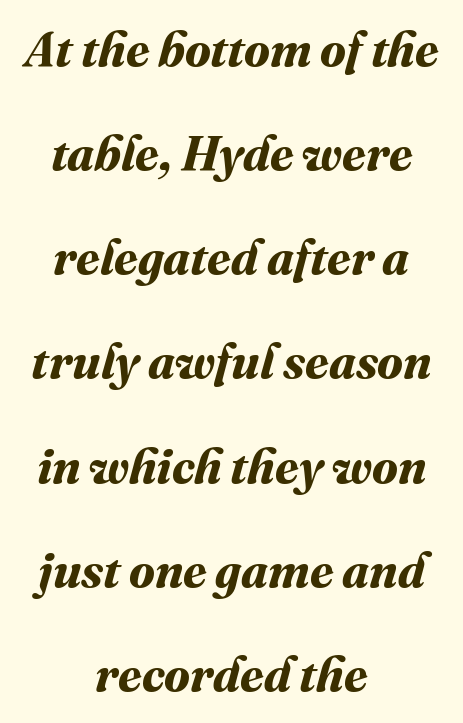
The image shows 48 px bold type; set centered, loose line spacing (2.17x), normal letter spacing, not underlined; medium stroke contrast and a medium x-height.
